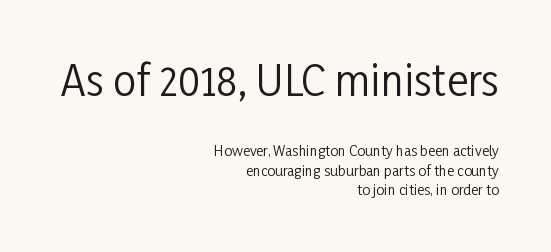
Q: Is the text bold? A: No.
Q: Is the text italic (slanted)? A: No, it is upright.
Q: Is the typeface a serif or a sans-serif typeface? A: Sans-serif.
Q: Is the text underlined? A: No.
Q: How is the paragraph aligned? A: Right-aligned.
Q: Is the spacing between letters normal or unusually wide? A: Normal.
Q: Is the spacing between lines tight, normal or loose? A: Normal.
Q: Which block of text is set in a larger size, the first (top) or the second (bottom)? A: The first (top) one.
Q: Width (condensed, normal, or wide)? A: Condensed.
Q: Stroke contrast? A: Low.
Q: x-height? A: Medium.
Q: Monospaced? A: No.
